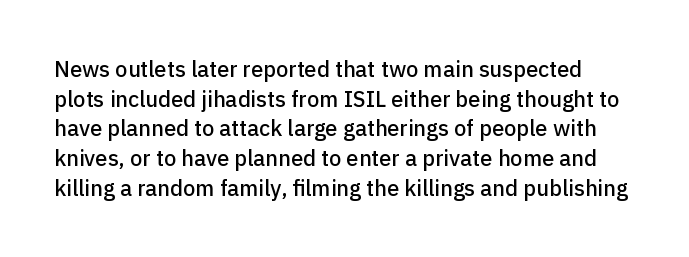
{"italic": "no", "underline": "no", "line_spacing": "normal", "line_spacing_ratio": 1.35, "letter_spacing": "normal", "letter_spacing_em": 0.0, "glyph_px": 22}
